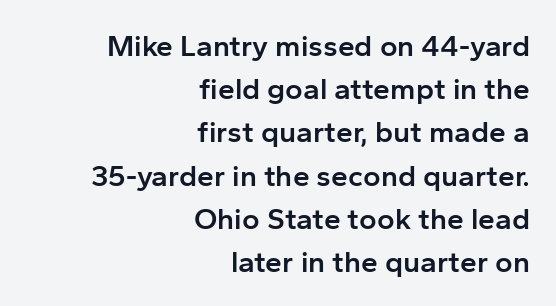
{"serif": "no", "italic": "no", "bold": "semi", "weight": "semibold", "width": "normal", "stroke_contrast": "low", "x_height": "medium", "monospaced": "no", "underline": "no", "align": "right", "line_spacing": "normal", "line_spacing_ratio": 1.44, "letter_spacing": "normal", "letter_spacing_em": 0.0, "glyph_px": 30}
